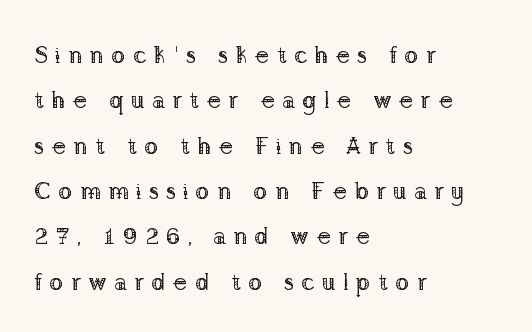
{"italic": "no", "bold": "no", "underline": "no", "align": "left", "line_spacing_ratio": 1.89, "letter_spacing": "wide", "letter_spacing_em": 0.29, "glyph_px": 24}
